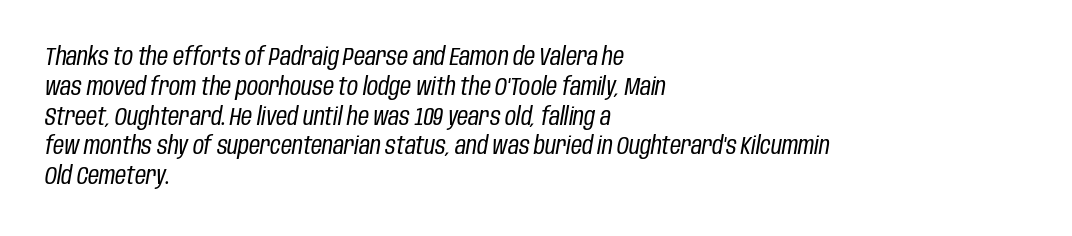
{"italic": "yes", "lean": "right", "slant_degrees": 10, "bold": "no", "underline": "no", "align": "left", "line_spacing_ratio": 1.24, "letter_spacing": "normal", "letter_spacing_em": 0.0, "glyph_px": 24}
